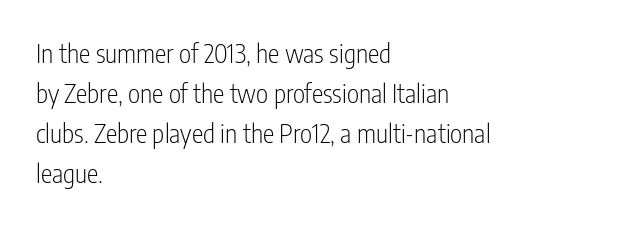
The image shows 26 px text type, upright; set left-aligned, normal line spacing (1.54x), normal letter spacing, not underlined.
